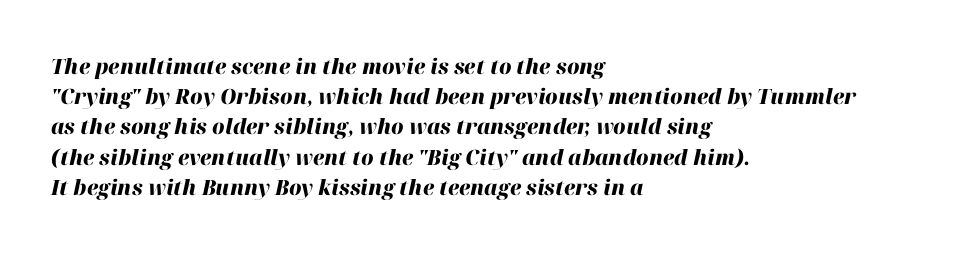
There's an unmistakable incline to the writing here. Summary of weight: heavy, a full bold. Evenly set lines give the paragraph a standard silhouette. All the whitespace from short lines collects on the right.
